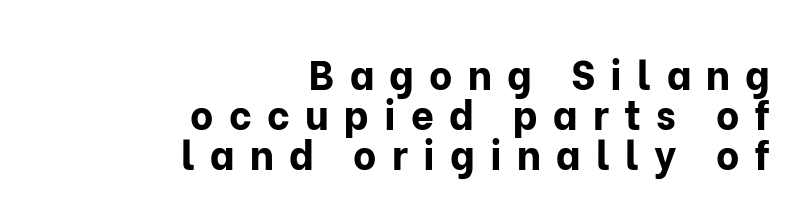
Q: Is the text bold? A: Yes.
Q: Is the text italic (slanted)? A: No, it is upright.
Q: Is the typeface a serif or a sans-serif typeface? A: Sans-serif.
Q: Is the text underlined? A: No.
Q: How is the paragraph aligned? A: Right-aligned.
Q: Is the spacing between letters normal or unusually wide? A: Unusually wide.
Q: Is the spacing between lines tight, normal or loose? A: Tight.
Q: Width (condensed, normal, or wide)? A: Normal.
Q: Stroke contrast? A: Low.
Q: x-height? A: Medium.
Q: Monospaced? A: No.
